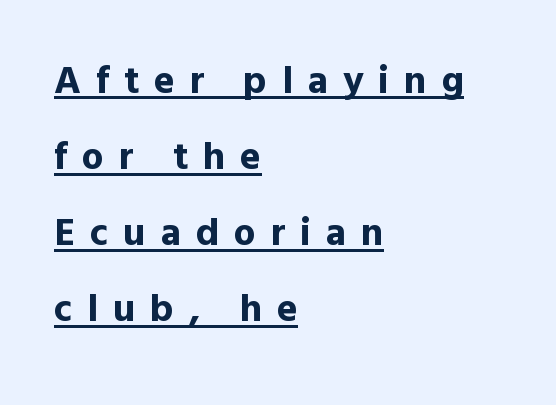
The image shows 39 px bold sans-serif type, upright; set left-aligned, loose line spacing (1.95x), unusually wide letter spacing (+0.38 em), underlined; a medium x-height.
